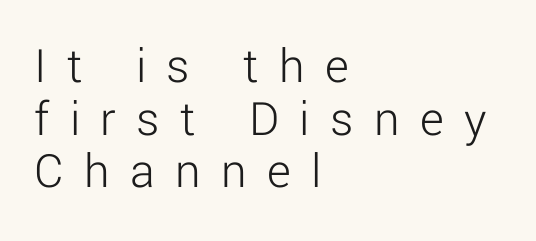
Q: Is the text bold? A: No.
Q: Is the text italic (slanted)? A: No, it is upright.
Q: Is the typeface a serif or a sans-serif typeface? A: Sans-serif.
Q: Is the text underlined? A: No.
Q: How is the paragraph aligned? A: Left-aligned.
Q: Is the spacing between letters normal or unusually wide? A: Unusually wide.
Q: Is the spacing between lines tight, normal or loose? A: Tight.
Q: Width (condensed, normal, or wide)? A: Normal.
Q: Stroke contrast? A: Low.
Q: x-height? A: Medium.
Q: Monospaced? A: No.
